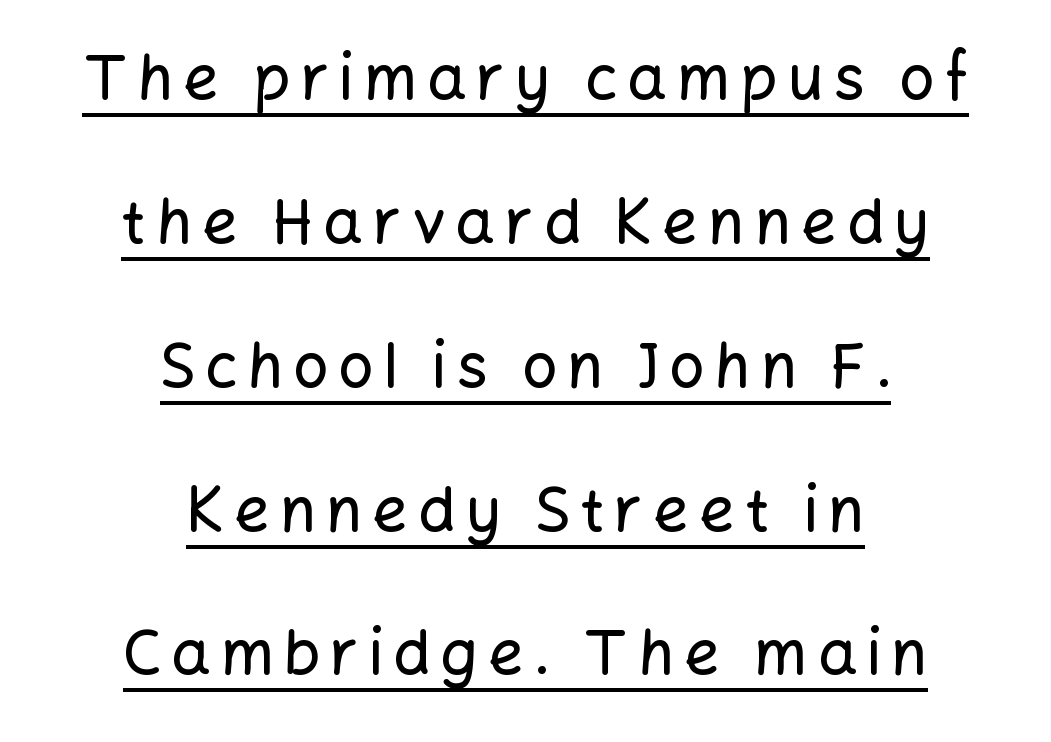
The image shows 62 px sans-serif type, upright; set centered, loose line spacing (2.32x), underlined; low stroke contrast and a medium x-height.
